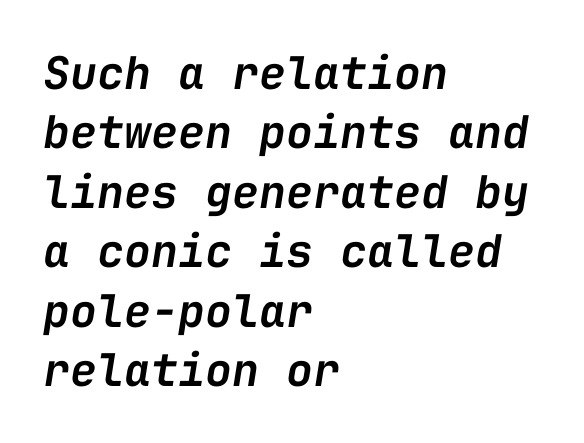
Q: Is the text bold? A: Semi-bold.
Q: Is the text italic (slanted)? A: Yes, it leans right by about 9 degrees.
Q: Is the text underlined? A: No.
Q: How is the paragraph aligned? A: Left-aligned.
Q: Is the spacing between letters normal or unusually wide? A: Normal.
Q: Is the spacing between lines tight, normal or loose? A: Normal.
Q: Width (condensed, normal, or wide)? A: Normal.
Q: Stroke contrast? A: Low.
Q: x-height? A: Medium.
Q: Monospaced? A: Yes.
